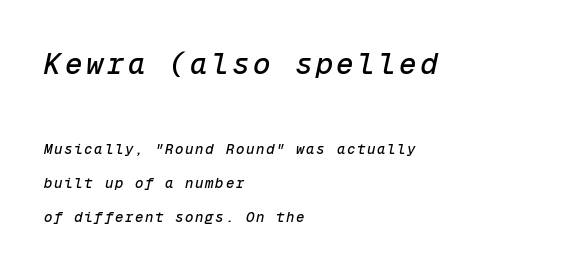
{"italic": "yes", "lean": "right", "slant_degrees": 12, "width": "normal", "stroke_contrast": "low", "x_height": "medium", "monospaced": "yes", "underline": "no", "align": "left", "line_spacing": "loose", "line_spacing_ratio": 2.46, "larger_block": "first", "size_ratio": 2.07, "glyph_px": 29}
